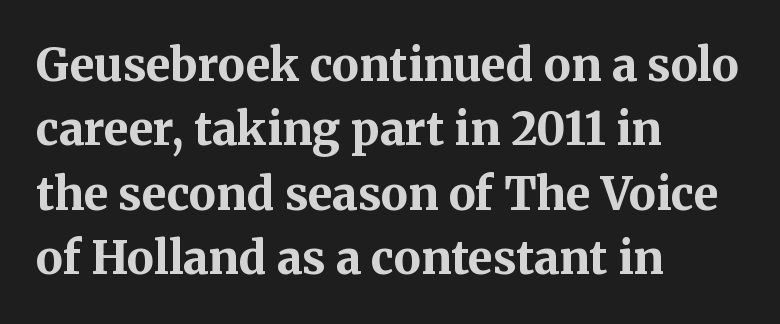
{"serif": "yes", "italic": "no", "bold": "yes", "weight": "bold", "width": "normal", "stroke_contrast": "medium", "x_height": "medium", "monospaced": "no", "underline": "no", "align": "left", "line_spacing": "normal", "line_spacing_ratio": 1.43, "letter_spacing": "normal", "letter_spacing_em": 0.0, "glyph_px": 45}
